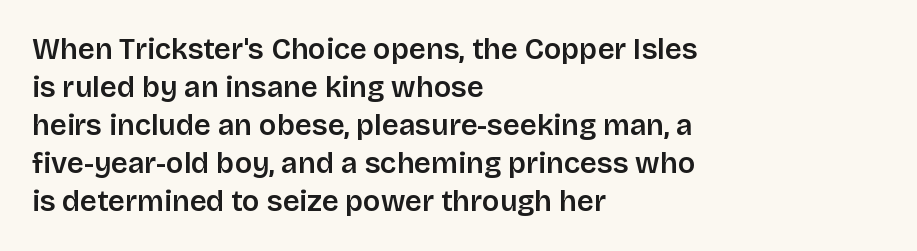
{"serif": "no", "italic": "no", "bold": "semi", "weight": "semibold", "width": "normal", "stroke_contrast": "low", "x_height": "large", "monospaced": "no", "underline": "no", "align": "left", "line_spacing": "normal", "line_spacing_ratio": 1.31, "letter_spacing": "normal", "letter_spacing_em": 0.0, "glyph_px": 29}
